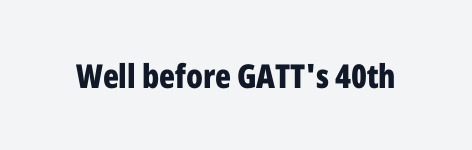
Q: Is the text bold? A: Yes.
Q: Is the text italic (slanted)? A: No, it is upright.
Q: Is the typeface a serif or a sans-serif typeface? A: Sans-serif.
Q: Is the text underlined? A: No.
Q: Is the spacing between letters normal or unusually wide? A: Normal.
Q: Width (condensed, normal, or wide)? A: Condensed.
Q: Stroke contrast? A: Low.
Q: x-height? A: Medium.
Q: Monospaced? A: No.
